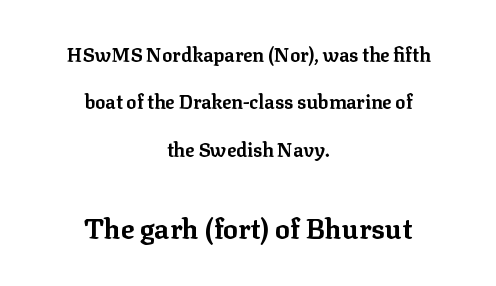
Q: Is the text bold? A: Yes.
Q: Is the text italic (slanted)? A: No, it is upright.
Q: Is the typeface a serif or a sans-serif typeface? A: Serif.
Q: Is the text underlined? A: No.
Q: How is the paragraph aligned? A: Centered.
Q: Is the spacing between letters normal or unusually wide? A: Normal.
Q: Is the spacing between lines tight, normal or loose? A: Loose.
Q: Which block of text is set in a larger size, the first (top) or the second (bottom)? A: The second (bottom) one.
Q: Width (condensed, normal, or wide)? A: Normal.
Q: Stroke contrast? A: Low.
Q: x-height? A: Medium.
Q: Monospaced? A: No.
